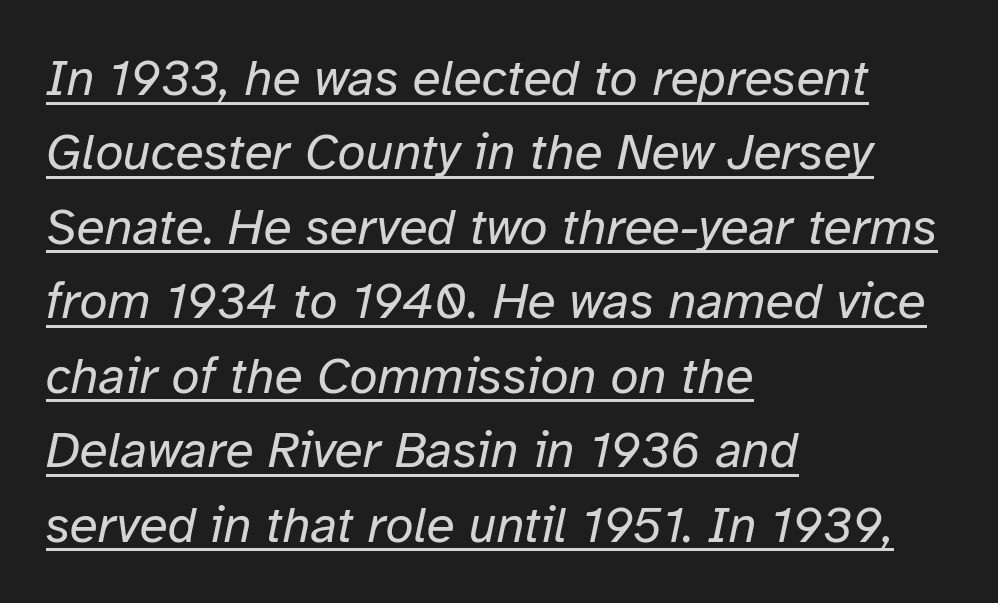
Q: Is the text bold? A: No.
Q: Is the text italic (slanted)? A: Yes, it leans right by about 12 degrees.
Q: Is the text underlined? A: Yes.
Q: How is the paragraph aligned? A: Left-aligned.
Q: Is the spacing between letters normal or unusually wide? A: Normal.
Q: Is the spacing between lines tight, normal or loose? A: Normal.
Q: Width (condensed, normal, or wide)? A: Normal.
Q: Stroke contrast? A: Low.
Q: x-height? A: Medium.
Q: Monospaced? A: No.
